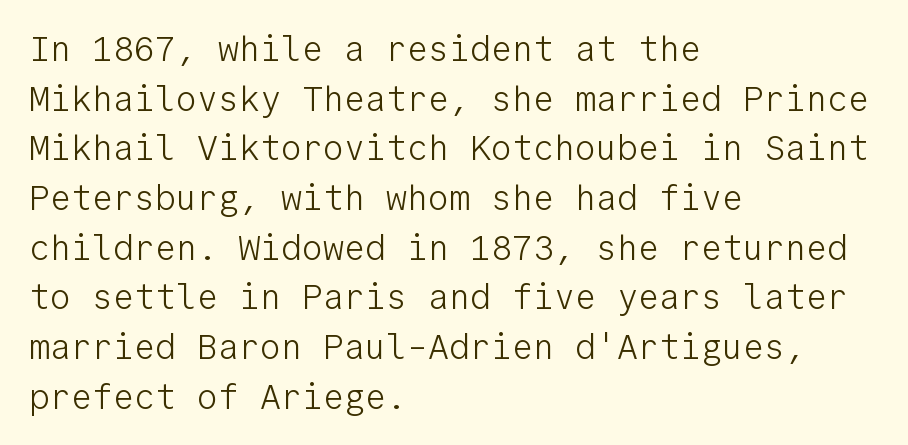
The image shows 35 px light sans-serif type, upright, monospaced; set left-aligned, normal line spacing (1.42x), normal letter spacing, not underlined; low stroke contrast and a medium x-height.
